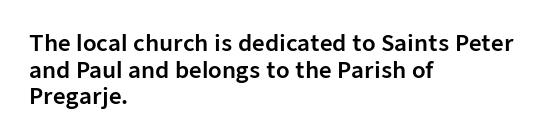
{"italic": "no", "underline": "no", "align": "left", "line_spacing_ratio": 1.21, "letter_spacing": "normal", "letter_spacing_em": 0.0, "glyph_px": 22}
